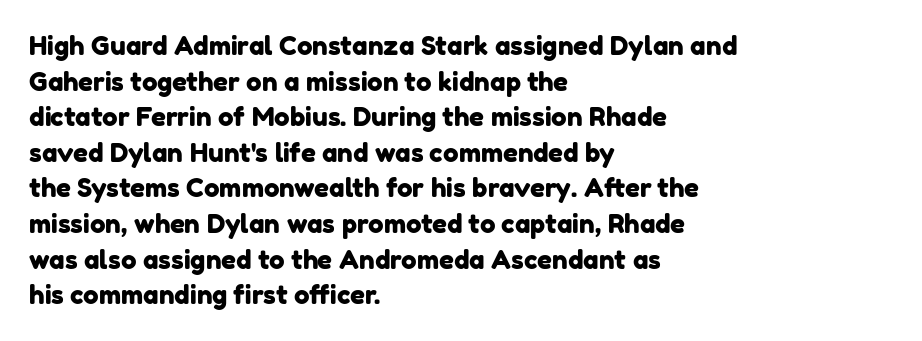
Q: Is the text underlined? A: No.
Q: How is the paragraph aligned? A: Left-aligned.
Q: Is the spacing between letters normal or unusually wide? A: Normal.
Q: Is the spacing between lines tight, normal or loose? A: Normal.
